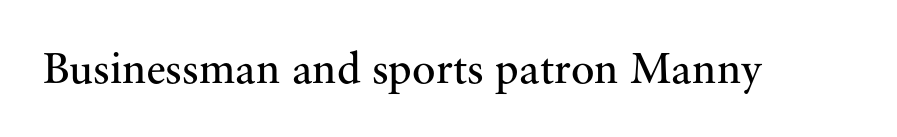
The image shows 44 px regular-weight serif type, upright; set normal letter spacing, not underlined; medium stroke contrast and a small x-height.
